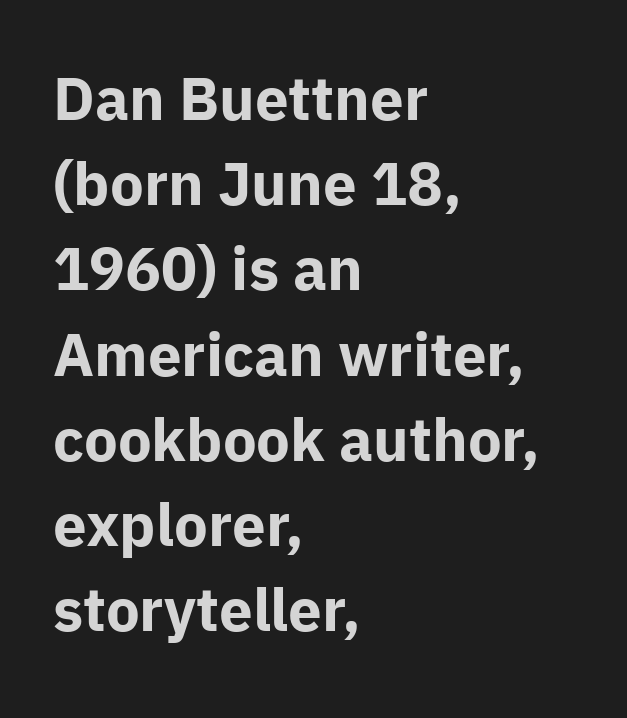
The image shows 60 px bold sans-serif type, upright; set left-aligned, normal line spacing (1.42x), normal letter spacing, not underlined; low stroke contrast and a medium x-height.
